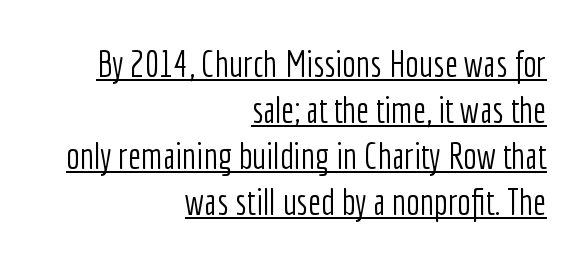
Q: Is the text bold? A: No.
Q: Is the text italic (slanted)? A: No, it is upright.
Q: Is the typeface a serif or a sans-serif typeface? A: Sans-serif.
Q: Is the text underlined? A: Yes.
Q: How is the paragraph aligned? A: Right-aligned.
Q: Is the spacing between letters normal or unusually wide? A: Normal.
Q: Is the spacing between lines tight, normal or loose? A: Normal.
Q: Width (condensed, normal, or wide)? A: Condensed.
Q: Stroke contrast? A: Low.
Q: x-height? A: Medium.
Q: Monospaced? A: No.
